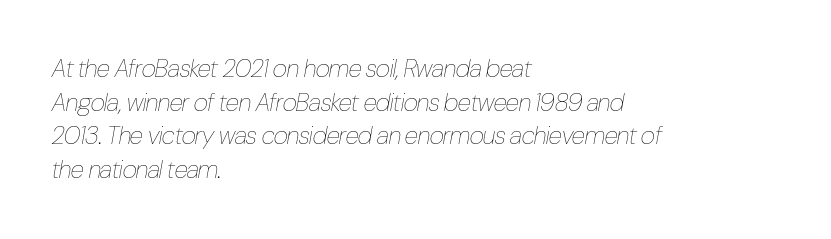
The typography opts for an oblique posture over an upright one. Descenders hang freely into open space. Notice how descenders clear the ascenders below comfortably — that's standard leading. Caption: face not bold, strokes unweighted. Students, note that the glyphs here touch the page at normal intervals.
